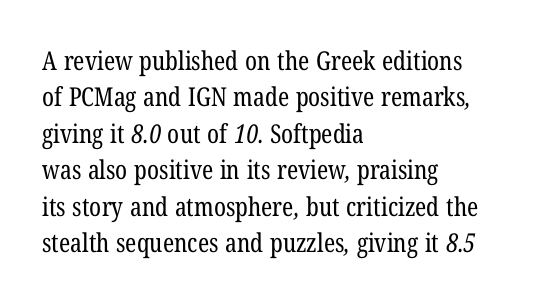
{"bold": "no", "underline": "no", "align": "left", "line_spacing": "normal", "line_spacing_ratio": 1.4, "letter_spacing": "normal", "letter_spacing_em": 0.0, "glyph_px": 26}
